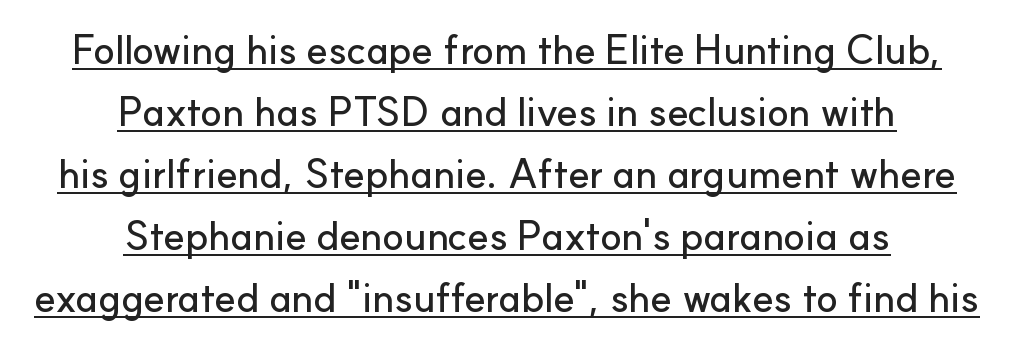
{"serif": "no", "italic": "no", "width": "normal", "stroke_contrast": "low", "x_height": "small", "monospaced": "no", "underline": "yes", "align": "center", "line_spacing": "normal", "line_spacing_ratio": 1.55, "letter_spacing": "normal", "letter_spacing_em": 0.0, "glyph_px": 40}
